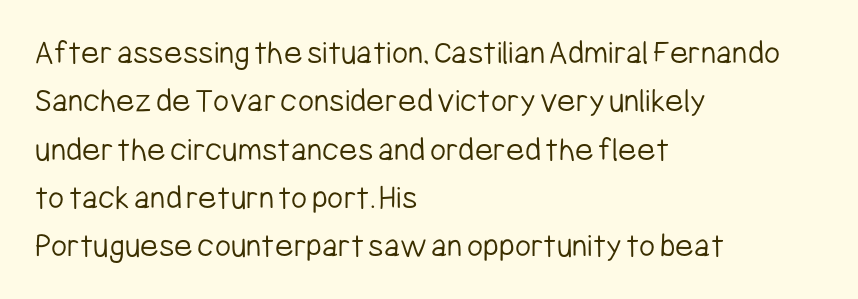
{"serif": "no", "italic": "no", "bold": "no", "weight": "light", "width": "condensed", "stroke_contrast": "low", "x_height": "medium", "monospaced": "no", "underline": "no", "align": "left", "line_spacing": "normal", "line_spacing_ratio": 1.38, "letter_spacing": "normal", "letter_spacing_em": 0.0, "glyph_px": 35}
